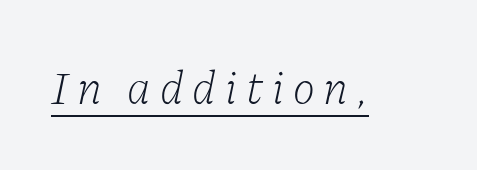
The image shows 47 px light serif type, italic (leaning right); set underlined; low stroke contrast and a medium x-height.
